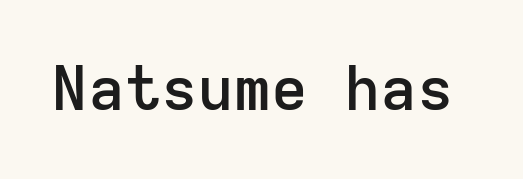
I'd describe the lettering as semibold — firm but not a full bold. Does extra space separate the letters? No, they use regular spacing. The strip under each line holds only bare page. I'd call this a sans setting — the letters go barefoot. A roman cut, with each character standing at attention. Think of a typewriter: that constant character pitch is what you see here.
